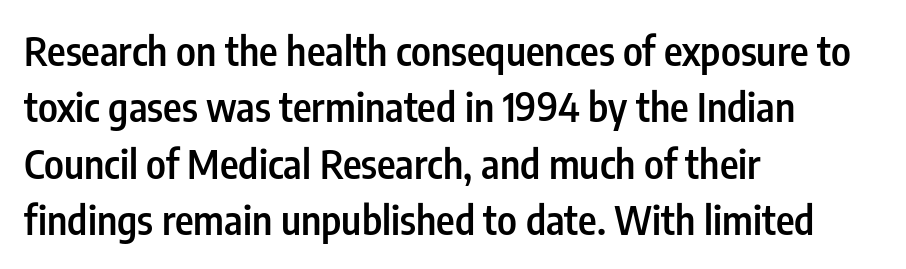
{"serif": "no", "italic": "no", "bold": "semi", "weight": "semibold", "width": "condensed", "stroke_contrast": "low", "x_height": "medium", "monospaced": "no", "underline": "no", "align": "left", "line_spacing": "normal", "line_spacing_ratio": 1.41, "letter_spacing": "normal", "letter_spacing_em": 0.0, "glyph_px": 40}
